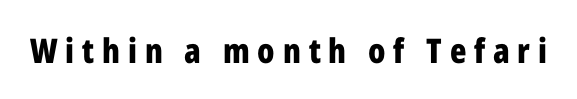
Honestly, there is no underline to notice here at all. Typesetter's note: full bold, strokes at maximum text heaviness. Stroke terminals: plain, sans-serif. In terms of letterspacing, this is a distinctly airy, spread setting. The specimen reads as upright at a glance. You could not count columns in this text — the font is proportionally spaced.
